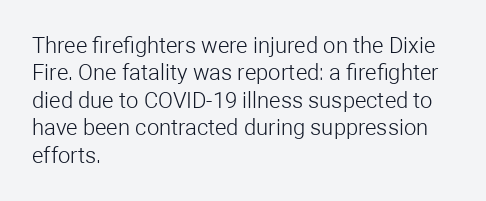
The image shows 22 px text type, upright; set left-aligned, normal line spacing (1.25x), normal letter spacing, not underlined.
